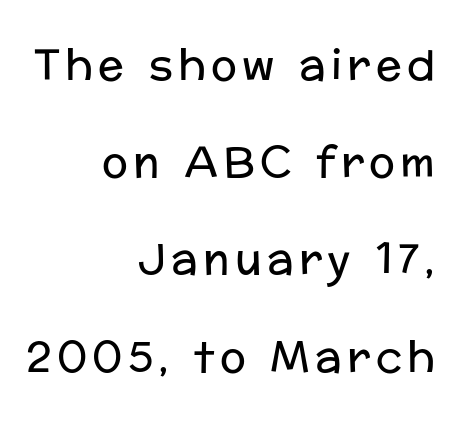
{"serif": "no", "italic": "no", "bold": "no", "weight": "regular", "width": "normal", "stroke_contrast": "low", "x_height": "medium", "monospaced": "no", "underline": "no", "align": "right", "line_spacing": "loose", "line_spacing_ratio": 2.26, "glyph_px": 43}
